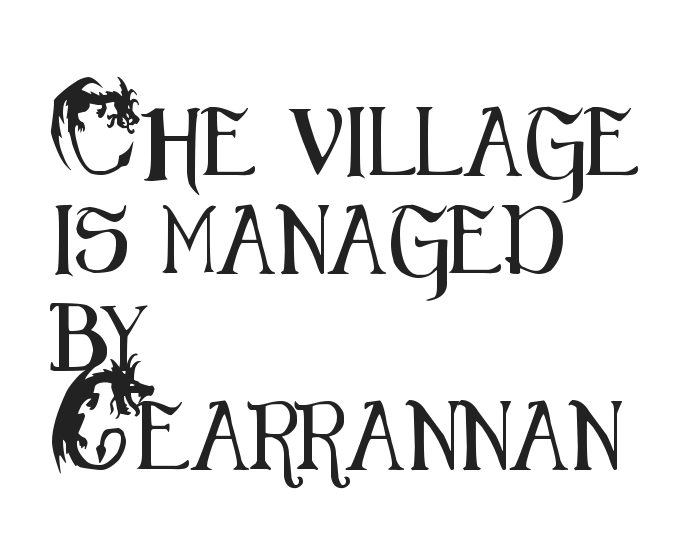
{"serif": "no", "italic": "no", "width": "condensed", "stroke_contrast": "medium", "x_height": "small", "monospaced": "no", "underline": "no", "align": "left", "line_spacing": "normal", "line_spacing_ratio": 1.44, "letter_spacing": "normal", "letter_spacing_em": 0.0, "glyph_px": 68}
